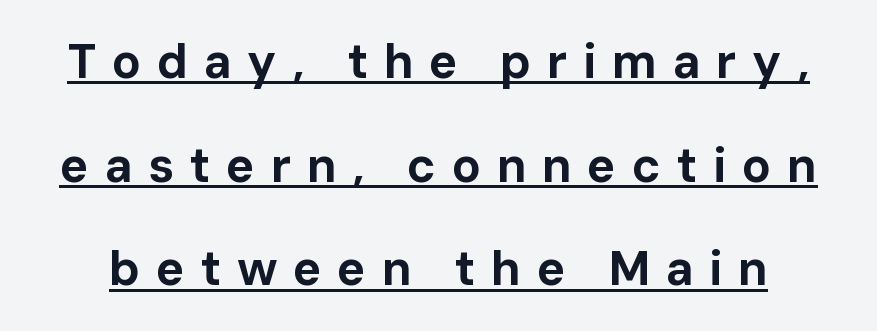
Looks like someone drew a line under every word here. The line texture is sparse and dotted thanks to wide tracking. Looks like regular typesetting: each glyph gets only the width it needs. This block would shrink considerably if given ordinary leading; it's expanded now. Font category for this specimen: sans-serif. The letters are bold, with thick, heavy strokes.
